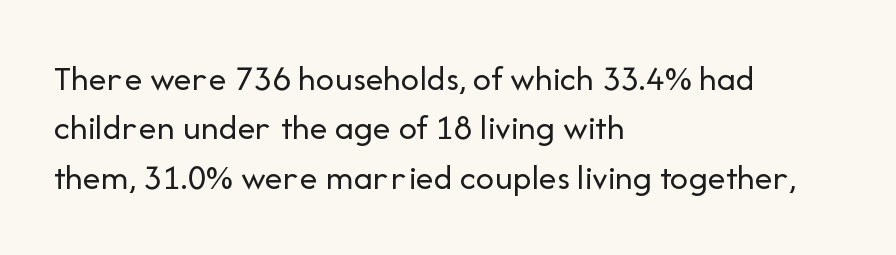
The image shows 36 px regular-weight sans-serif type, upright; set left-aligned, normal line spacing (1.37x), normal letter spacing, not underlined; low stroke contrast and a medium x-height.
